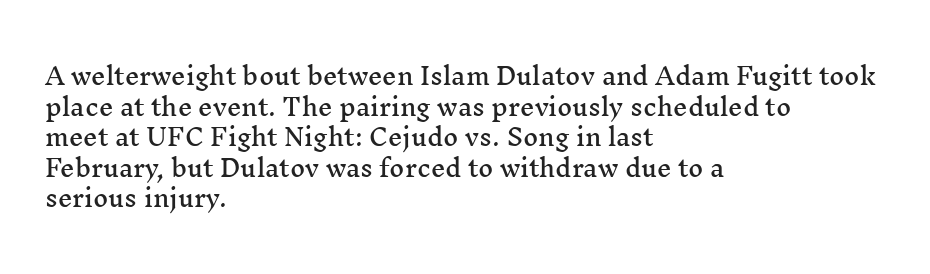
A typesetter would call this leading conventional body-copy spacing. No italicization has been applied; the sample stays upright. Tracking value appears to be zero — textbook default spacing. Short and long lines alike share a common starting point at left. Decoration check: the copy has no underline.
